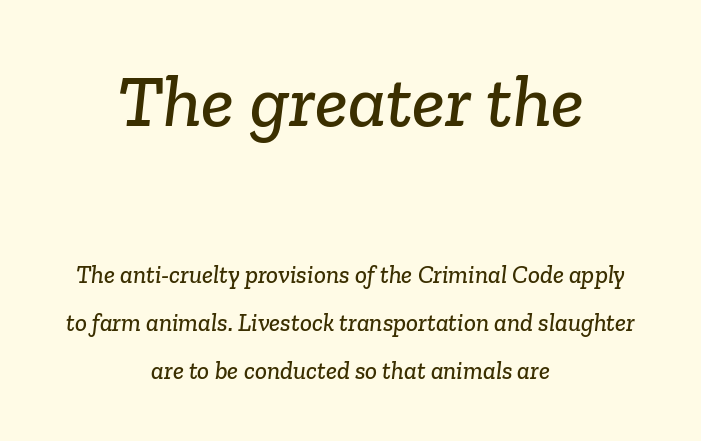
The image shows 75 px serif type; set centered, loose line spacing (1.92x), normal letter spacing, not underlined; the first (top) block is 3.0x larger; low stroke contrast and a medium x-height.
